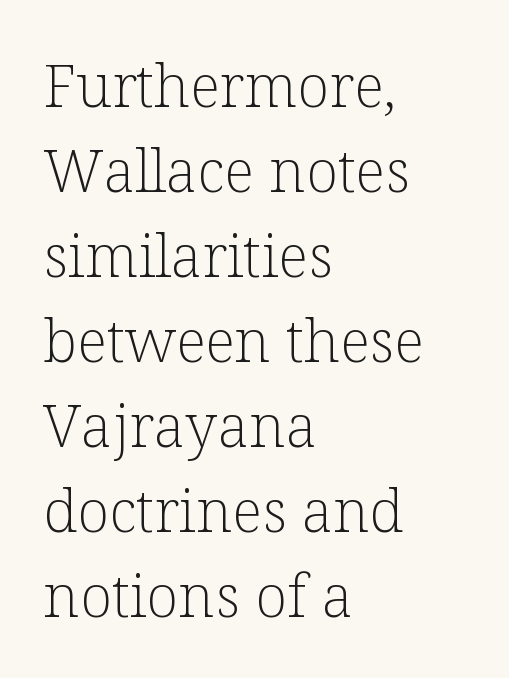
The paragraph has a hard left edge and a soft right edge. Ordinary non-slanted type is in use. Regular leading. These glyphs show unthickened strokes, regular width or finer. Do the characters align in a grid? No, the font is proportional.
